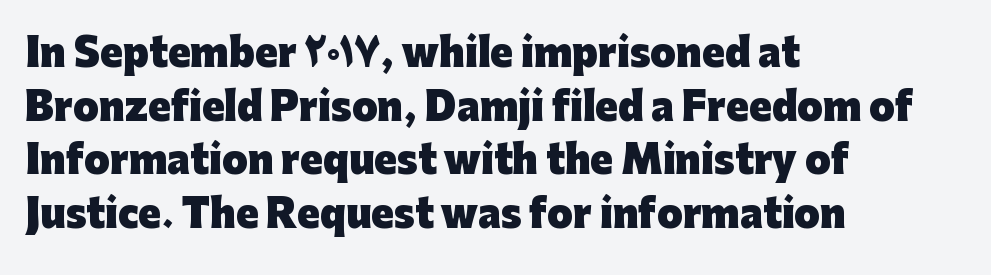
Casual observation: everything's shoved over to the left. Short note: letters normally spaced. Notice how the stems are strictly vertical — no italics here. A typesetter would call this leading conventional body-copy spacing. The rendering uses natural spacing where letterforms have individual widths.
